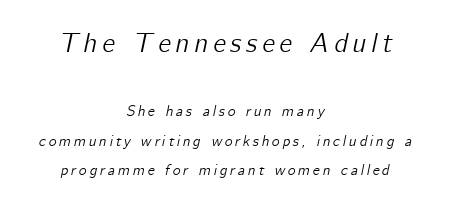
Q: Is the text italic (slanted)? A: Yes, it leans right by about 12 degrees.
Q: Is the text underlined? A: No.
Q: How is the paragraph aligned? A: Centered.
Q: Is the spacing between lines tight, normal or loose? A: Loose.
Q: Which block of text is set in a larger size, the first (top) or the second (bottom)? A: The first (top) one.
